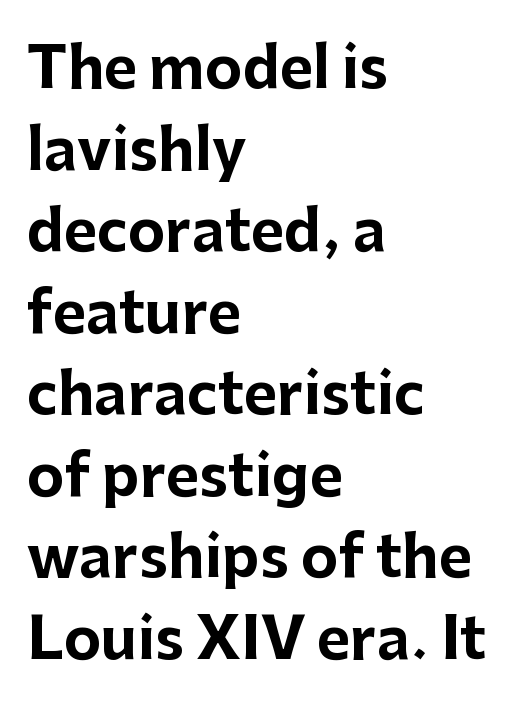
{"serif": "no", "italic": "no", "bold": "yes", "weight": "bold", "width": "normal", "stroke_contrast": "low", "x_height": "medium", "monospaced": "no", "underline": "no", "align": "left", "line_spacing": "normal", "line_spacing_ratio": 1.43, "letter_spacing": "normal", "letter_spacing_em": 0.0, "glyph_px": 57}
